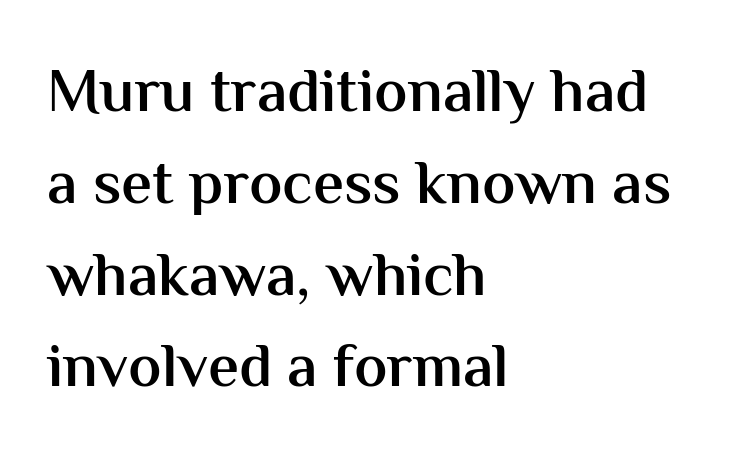
{"serif": "no", "italic": "no", "bold": "semi", "weight": "semibold", "width": "normal", "stroke_contrast": "medium", "x_height": "medium", "monospaced": "no", "underline": "no", "align": "left", "line_spacing": "normal", "line_spacing_ratio": 1.48, "letter_spacing": "normal", "letter_spacing_em": 0.0, "glyph_px": 62}
